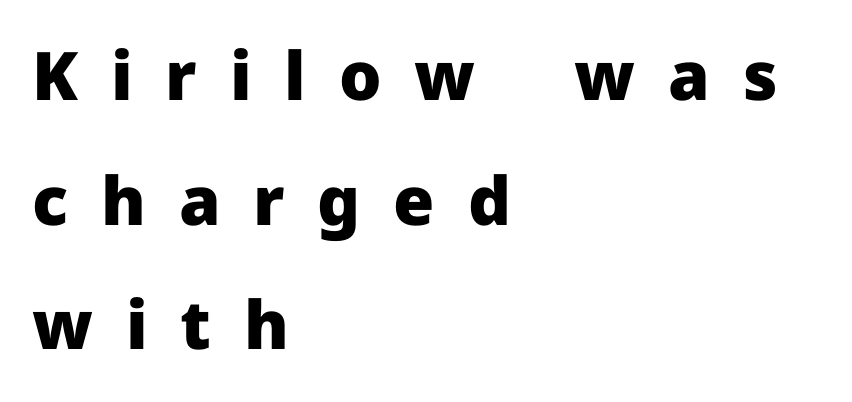
{"serif": "no", "italic": "no", "bold": "yes", "weight": "heavy", "width": "normal", "stroke_contrast": "low", "x_height": "medium", "monospaced": "no", "underline": "no", "align": "left", "line_spacing_ratio": 1.86, "letter_spacing": "wide", "letter_spacing_em": 0.49, "glyph_px": 67}
